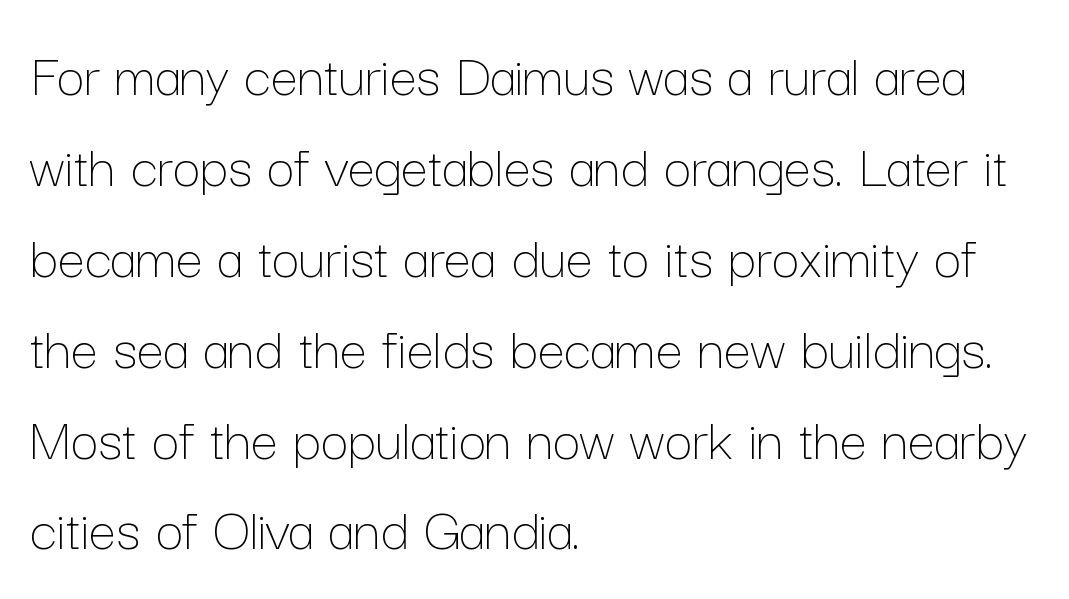
The rendering anchors every line to the left-hand side. Weight: not bold — regular or lighter. Spacing verdict: proportional, widths tailored to each character. Only glyphs here, with clear space below each row. The letters sit at their default tracking, neither squeezed nor spread.
